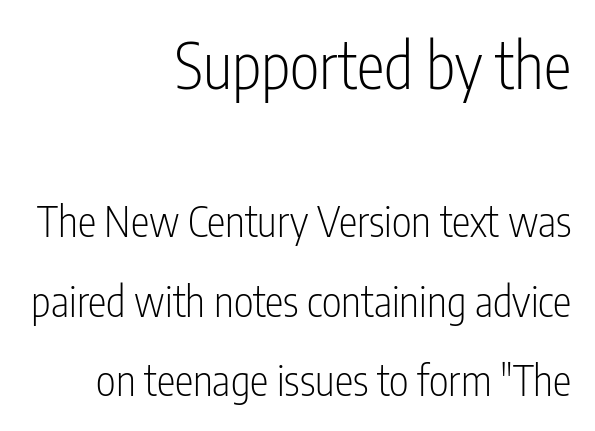
{"serif": "no", "italic": "no", "bold": "no", "weight": "light", "width": "condensed", "stroke_contrast": "low", "x_height": "medium", "monospaced": "no", "underline": "no", "align": "right", "line_spacing_ratio": 1.89, "letter_spacing": "normal", "letter_spacing_em": 0.0, "larger_block": "first", "size_ratio": 1.5, "glyph_px": 63}
